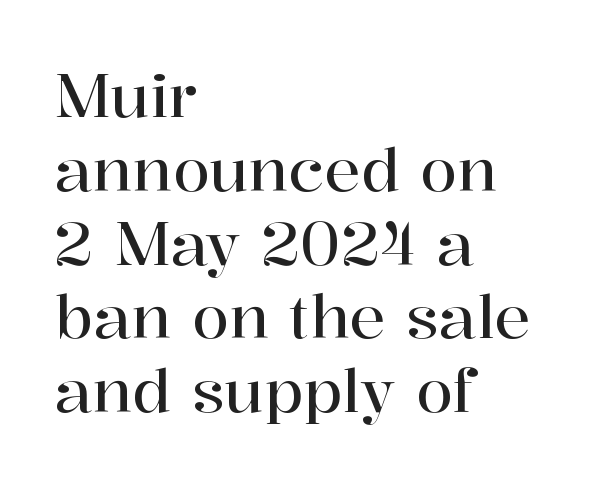
Q: Is the text italic (slanted)? A: No, it is upright.
Q: Is the typeface a serif or a sans-serif typeface? A: Serif.
Q: Is the text underlined? A: No.
Q: How is the paragraph aligned? A: Left-aligned.
Q: Is the spacing between letters normal or unusually wide? A: Normal.
Q: Width (condensed, normal, or wide)? A: Normal.
Q: Stroke contrast? A: High.
Q: x-height? A: Medium.
Q: Monospaced? A: No.
